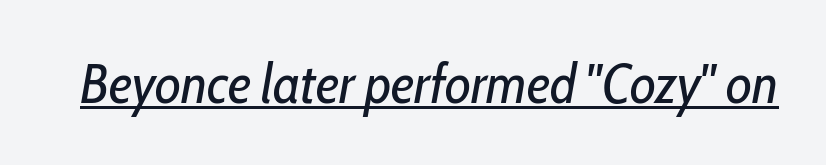
Q: Is the text bold? A: No.
Q: Is the text italic (slanted)? A: Yes, it leans right by about 10 degrees.
Q: Is the text underlined? A: Yes.
Q: Is the spacing between letters normal or unusually wide? A: Normal.
Q: Width (condensed, normal, or wide)? A: Condensed.
Q: Stroke contrast? A: Low.
Q: x-height? A: Medium.
Q: Monospaced? A: No.
